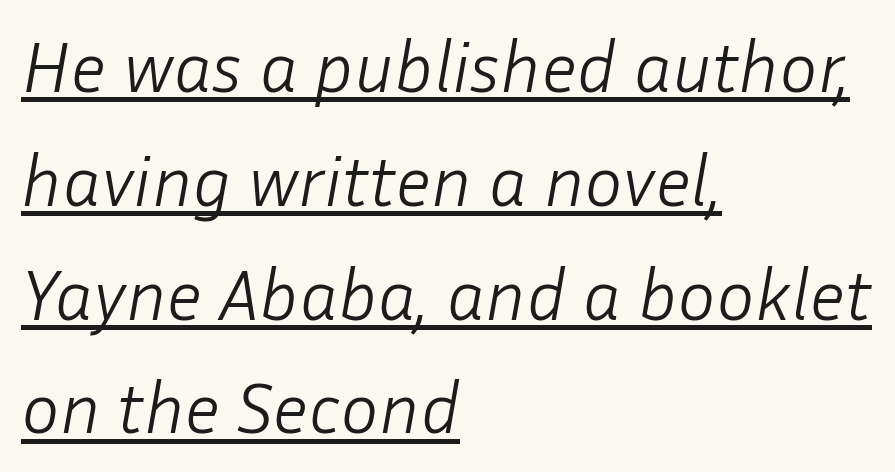
The designer left line spacing at the default. Look at the tracking — it's just the regular setting, nothing added. Horizontally, the lines are justified to the leading edge only. An italicized treatment has been applied to the whole sample.
